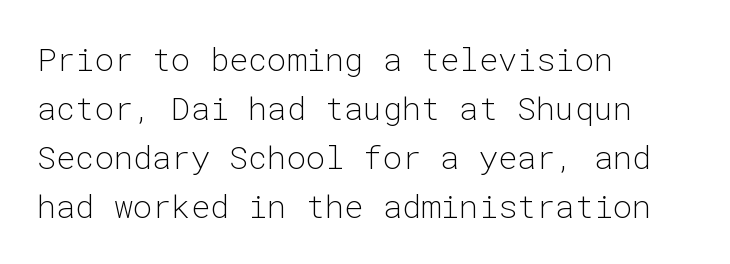
A typesetter would mark this as roman, not italic. Descender tails drop into unmarked territory. The designer went with a sans here, leaving each stem footless. Words appear dense and cohesive because spacing is normal. Counters stay open thanks to moderate or lighter strokes. The block of text has a typical density, with ordinary space between rows.
